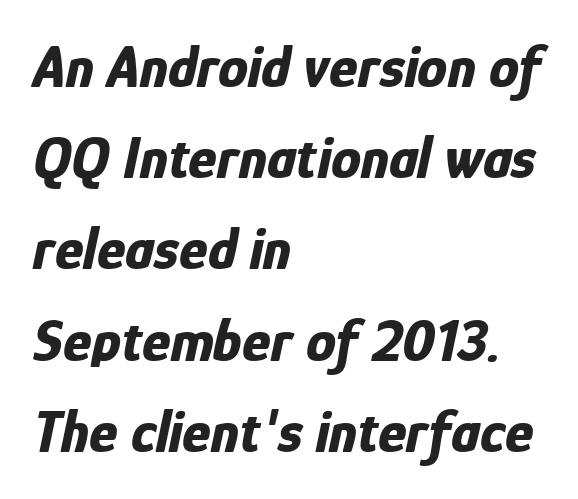
The image shows 60 px bold, condensed type, italic (leaning right); set left-aligned, normal line spacing (1.52x), normal letter spacing, not underlined; low stroke contrast and a medium x-height.
